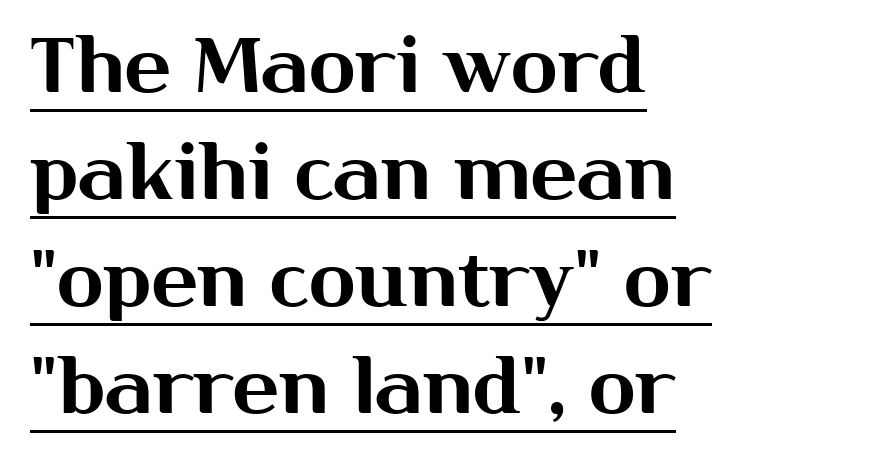
Q: Is the text italic (slanted)? A: No, it is upright.
Q: Is the typeface a serif or a sans-serif typeface? A: Sans-serif.
Q: Is the text underlined? A: Yes.
Q: How is the paragraph aligned? A: Left-aligned.
Q: Is the spacing between letters normal or unusually wide? A: Normal.
Q: Is the spacing between lines tight, normal or loose? A: Normal.
Q: Width (condensed, normal, or wide)? A: Normal.
Q: Stroke contrast? A: Medium.
Q: x-height? A: Medium.
Q: Monospaced? A: No.
